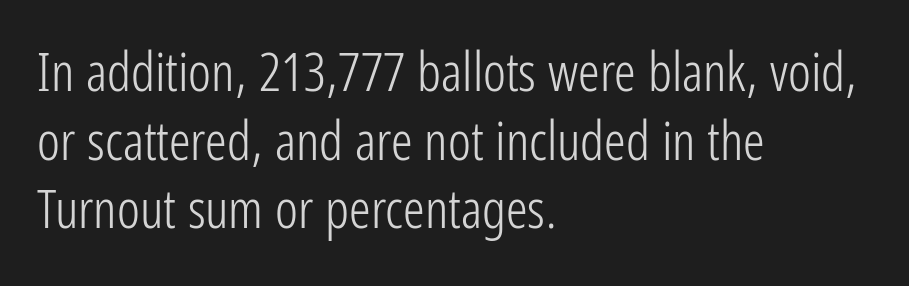
Q: Is the text bold? A: No.
Q: Is the text italic (slanted)? A: No, it is upright.
Q: Is the typeface a serif or a sans-serif typeface? A: Sans-serif.
Q: Is the text underlined? A: No.
Q: How is the paragraph aligned? A: Left-aligned.
Q: Is the spacing between letters normal or unusually wide? A: Normal.
Q: Is the spacing between lines tight, normal or loose? A: Normal.
Q: Width (condensed, normal, or wide)? A: Condensed.
Q: Stroke contrast? A: Low.
Q: x-height? A: Medium.
Q: Monospaced? A: No.
